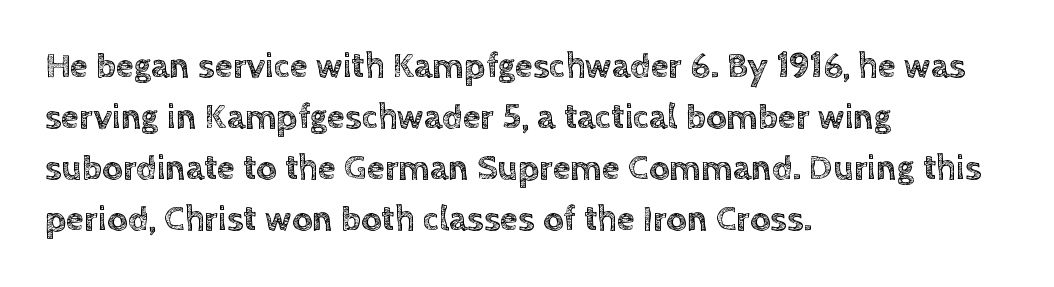
Vertical strokes here are truly vertical. The rendering anchors every line to the left-hand side. The area under the type is left untouched. If you measured baseline to baseline, you'd find a middling distance. Glyph-to-glyph distance matches everyday printed text. You could not count columns in this text — the font is proportionally spaced.
